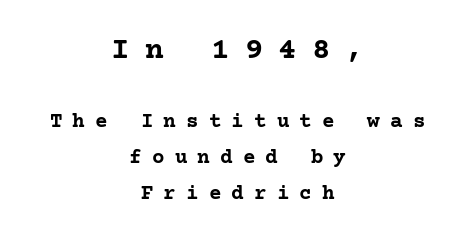
The image shows 31 px semibold serif type, upright; set centered, normal line spacing (1.7x), unusually wide letter spacing (+0.48 em), not underlined; the first (top) block is 1.48x larger; low stroke contrast and a medium x-height.
